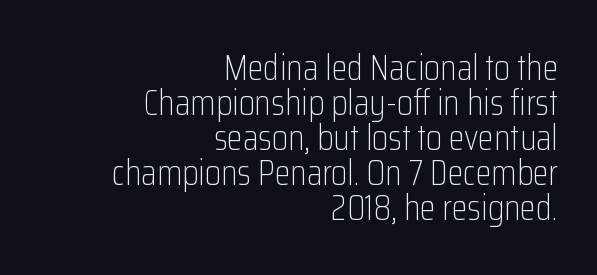
Teacher's note: observe the even right margin — that is flush-right alignment. The rendering uses a small line-height, squeezing the rows. Typographically, this falls in the sans-serif category. Does the lettering tilt? It doesn't — this is upright. Observe the ordinary spacing: letters are neighbours, not strangers.
